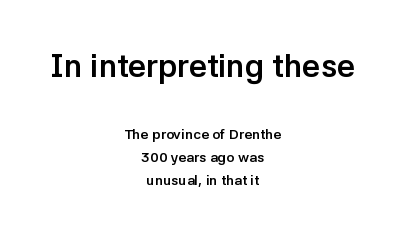
The image shows 32 px semibold sans-serif type, upright; set centered, normal line spacing (1.66x), normal letter spacing, not underlined; the first (top) block is 2.29x larger; low stroke contrast and a medium x-height.
